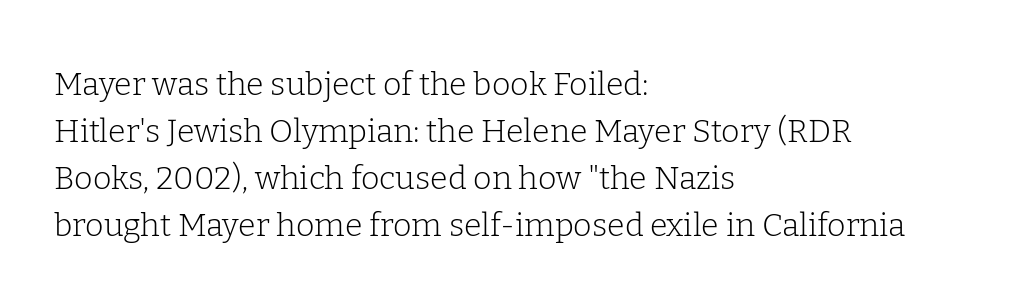
{"serif": "yes", "italic": "no", "bold": "no", "weight": "light", "width": "normal", "stroke_contrast": "low", "x_height": "medium", "monospaced": "no", "underline": "no", "align": "left", "line_spacing": "normal", "line_spacing_ratio": 1.47, "letter_spacing": "normal", "letter_spacing_em": 0.0, "glyph_px": 32}
